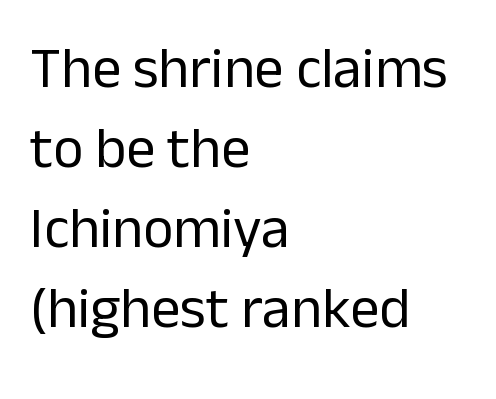
Q: Is the text bold? A: No.
Q: Is the text italic (slanted)? A: No, it is upright.
Q: Is the typeface a serif or a sans-serif typeface? A: Sans-serif.
Q: Is the text underlined? A: No.
Q: How is the paragraph aligned? A: Left-aligned.
Q: Is the spacing between letters normal or unusually wide? A: Normal.
Q: Is the spacing between lines tight, normal or loose? A: Normal.
Q: Width (condensed, normal, or wide)? A: Normal.
Q: Stroke contrast? A: Low.
Q: x-height? A: Medium.
Q: Monospaced? A: No.
